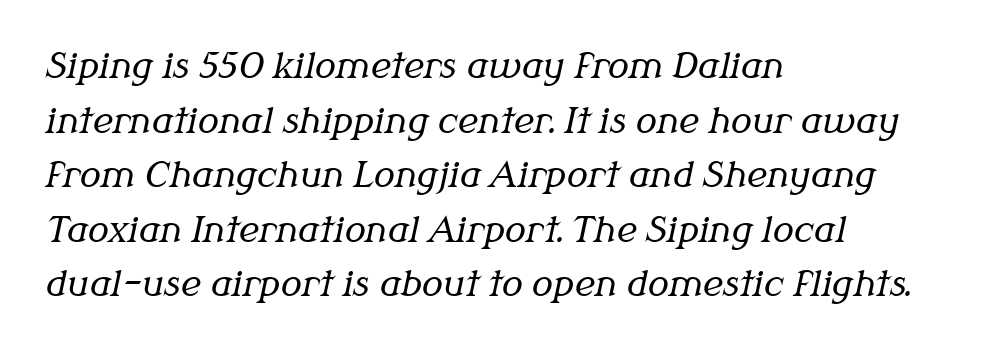
{"serif": "yes", "italic": "yes", "lean": "right", "slant_degrees": 12, "bold": "no", "weight": "regular", "width": "normal", "stroke_contrast": "medium", "x_height": "medium", "monospaced": "no", "underline": "no", "align": "left", "line_spacing": "normal", "line_spacing_ratio": 1.56, "letter_spacing": "normal", "letter_spacing_em": 0.0, "glyph_px": 35}
